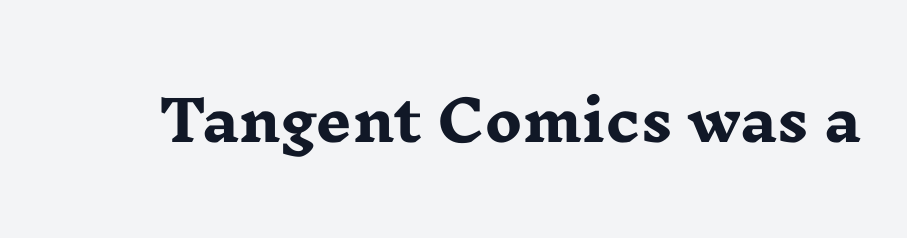
Q: Is the text bold? A: Yes.
Q: Is the text italic (slanted)? A: No, it is upright.
Q: Is the typeface a serif or a sans-serif typeface? A: Serif.
Q: Is the text underlined? A: No.
Q: Is the spacing between letters normal or unusually wide? A: Normal.
Q: Width (condensed, normal, or wide)? A: Wide.
Q: Stroke contrast? A: Low.
Q: x-height? A: Medium.
Q: Monospaced? A: No.
